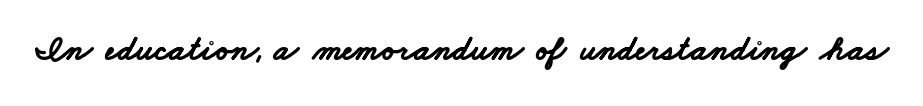
Q: Is the text bold? A: Yes.
Q: Is the typeface a serif or a sans-serif typeface? A: Sans-serif.
Q: Is the text underlined? A: No.
Q: Is the spacing between letters normal or unusually wide? A: Normal.
Q: Width (condensed, normal, or wide)? A: Wide.
Q: Stroke contrast? A: Low.
Q: x-height? A: Small.
Q: Monospaced? A: No.
